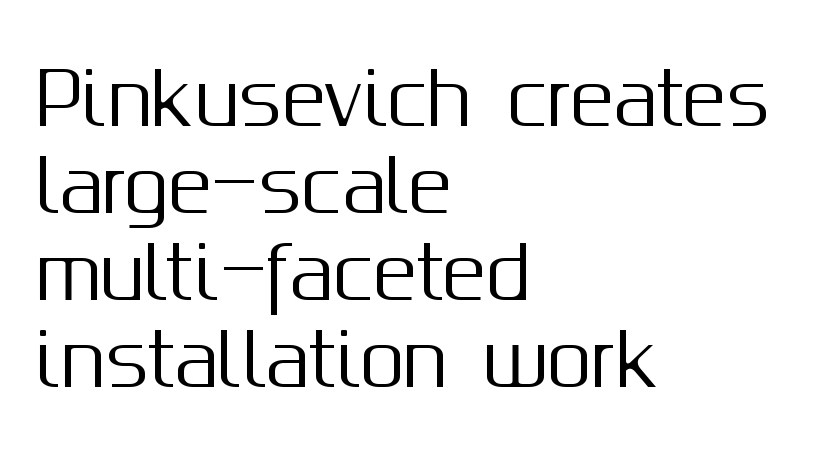
The image shows 72 px sans-serif type, upright; set left-aligned, line spacing 1.21x, normal letter spacing, not underlined; medium stroke contrast and a medium x-height.
